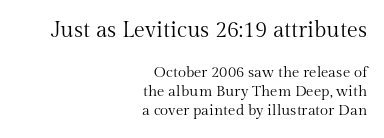
{"italic": "no", "bold": "no", "underline": "no", "align": "right", "line_spacing": "normal", "line_spacing_ratio": 1.28, "letter_spacing": "normal", "letter_spacing_em": 0.0, "larger_block": "first", "size_ratio": 1.47, "glyph_px": 22}
